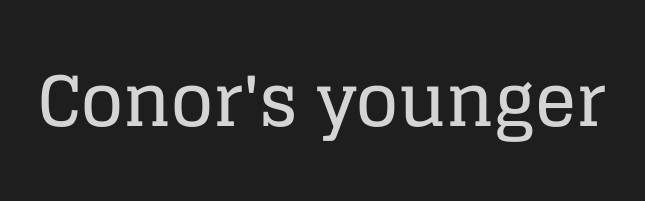
The image shows 69 px serif type, upright; set normal letter spacing, not underlined; low stroke contrast and a large x-height.
